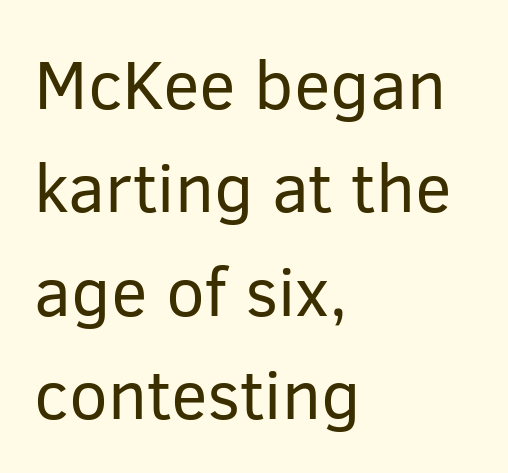
The baseline area is clear. Leading: standard. Teacher's note: observe the even left margin — that is flush-left alignment. The passage shown is typed in a proportional face where columns would drift. Words appear dense and cohesive because spacing is normal. Summary of weight: not heavy and not bold.
